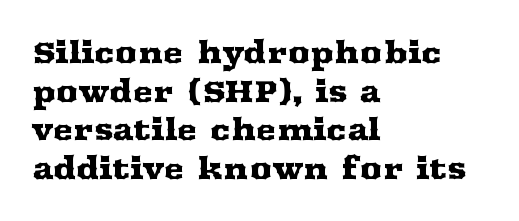
The image shows 31 px wide serif type, upright; set left-aligned, normal line spacing (1.25x), normal letter spacing, not underlined; medium stroke contrast and a medium x-height.
